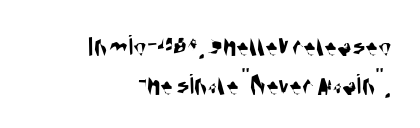
{"serif": "no", "width": "condensed", "stroke_contrast": "medium", "x_height": "large", "monospaced": "no", "underline": "no", "align": "right", "line_spacing": "normal", "line_spacing_ratio": 1.3, "letter_spacing": "normal", "letter_spacing_em": 0.0, "glyph_px": 30}
